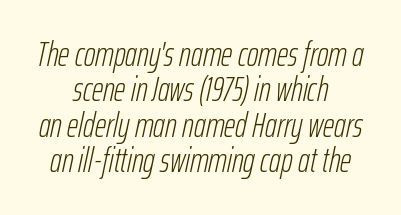
A typesetter would call this proportional, since set widths differ per character. These glyphs show unthickened strokes, regular width or finer. Each word holds together tightly as a unit, with standard inter-letter gaps. The setting favours the middle, as headings and verse often do.
